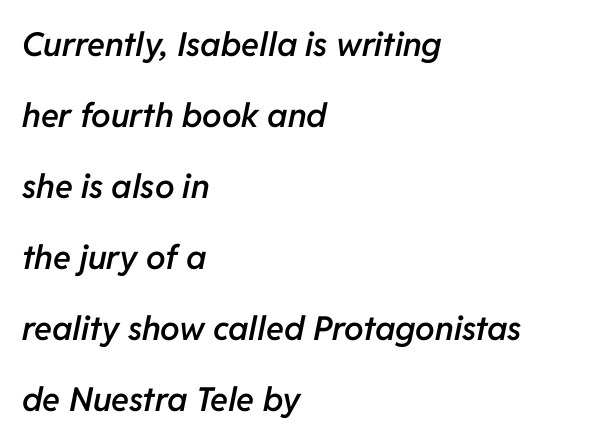
The image shows 33 px semibold type, italic (leaning right); set left-aligned, loose line spacing (2.15x), normal letter spacing, not underlined; low stroke contrast and a medium x-height.
